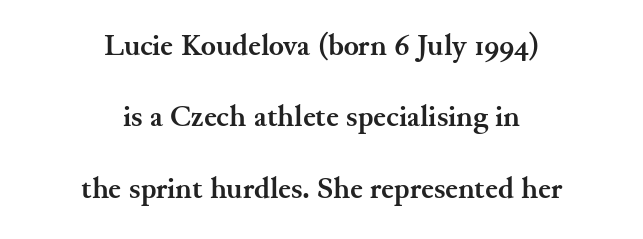
{"serif": "yes", "italic": "no", "bold": "yes", "weight": "semibold", "width": "normal", "stroke_contrast": "medium", "x_height": "small", "monospaced": "no", "underline": "no", "align": "center", "line_spacing": "loose", "line_spacing_ratio": 2.3, "letter_spacing": "normal", "letter_spacing_em": 0.0, "glyph_px": 31}
